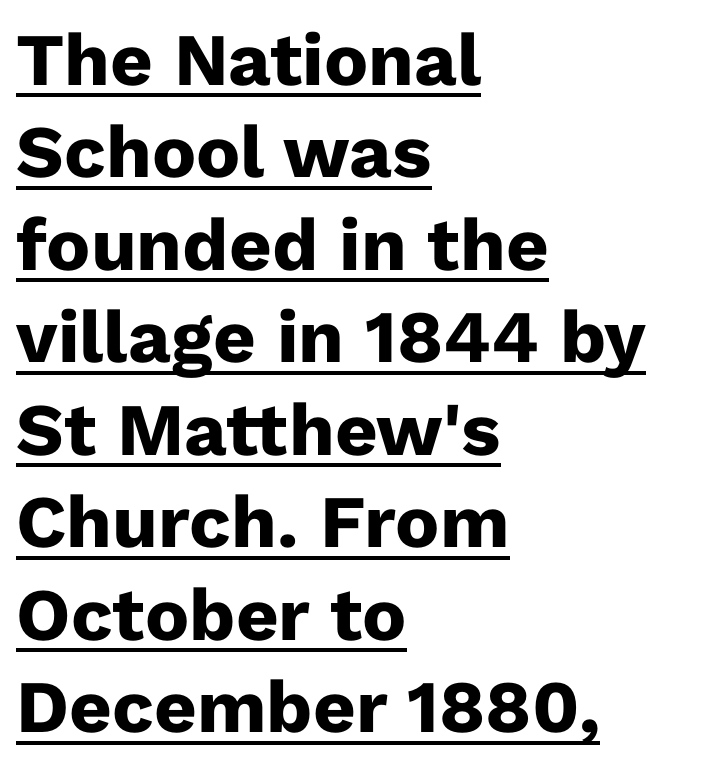
{"serif": "no", "italic": "no", "bold": "yes", "weight": "heavy", "width": "normal", "stroke_contrast": "low", "x_height": "medium", "monospaced": "no", "underline": "yes", "align": "left", "line_spacing": "normal", "line_spacing_ratio": 1.25, "letter_spacing": "normal", "letter_spacing_em": 0.0, "glyph_px": 74}
